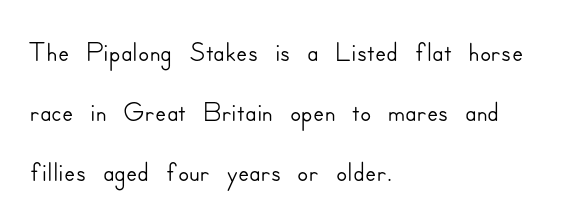
Q: Is the text italic (slanted)? A: No, it is upright.
Q: Is the typeface a serif or a sans-serif typeface? A: Sans-serif.
Q: Is the text underlined? A: No.
Q: How is the paragraph aligned? A: Left-aligned.
Q: Is the spacing between letters normal or unusually wide? A: Normal.
Q: Is the spacing between lines tight, normal or loose? A: Normal.
Q: Width (condensed, normal, or wide)? A: Normal.
Q: Stroke contrast? A: Low.
Q: x-height? A: Small.
Q: Monospaced? A: No.
